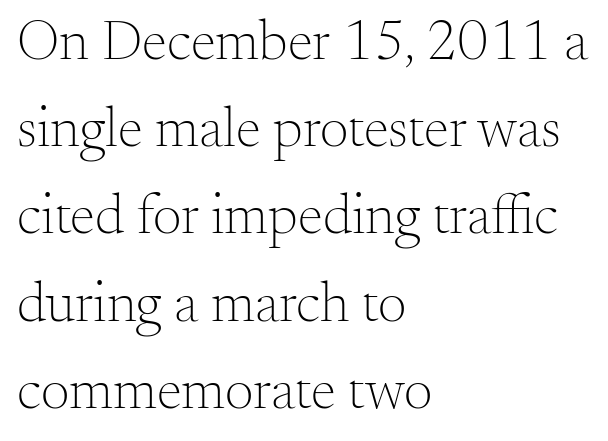
{"serif": "yes", "italic": "no", "bold": "no", "weight": "light", "width": "normal", "stroke_contrast": "medium", "x_height": "small", "monospaced": "no", "underline": "no", "align": "left", "line_spacing": "normal", "line_spacing_ratio": 1.53, "letter_spacing": "normal", "letter_spacing_em": 0.0, "glyph_px": 57}
